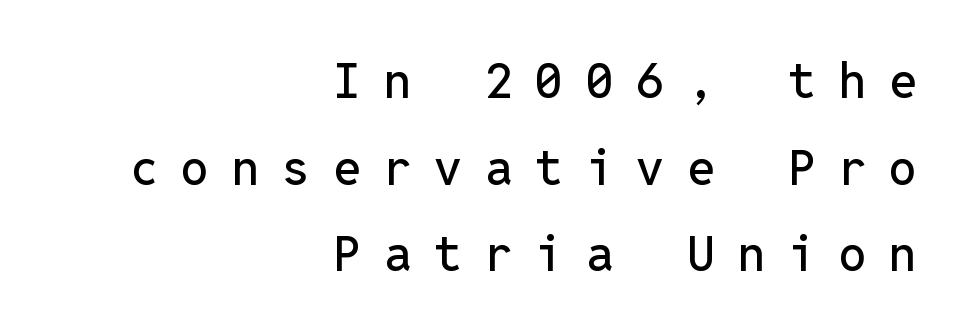
Q: Is the text italic (slanted)? A: No, it is upright.
Q: Is the typeface a serif or a sans-serif typeface? A: Sans-serif.
Q: Is the text underlined? A: No.
Q: How is the paragraph aligned? A: Right-aligned.
Q: Is the spacing between letters normal or unusually wide? A: Unusually wide.
Q: Width (condensed, normal, or wide)? A: Normal.
Q: Stroke contrast? A: Low.
Q: x-height? A: Medium.
Q: Monospaced? A: Yes.
